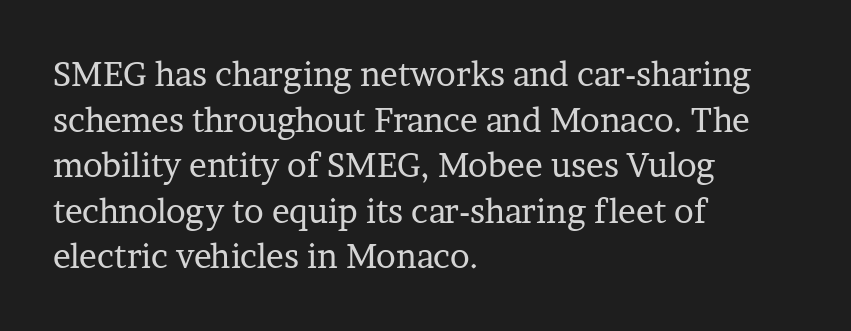
The image shows 33 px regular-weight serif type, upright; set left-aligned, normal line spacing (1.38x), normal letter spacing, not underlined; low stroke contrast and a medium x-height.
